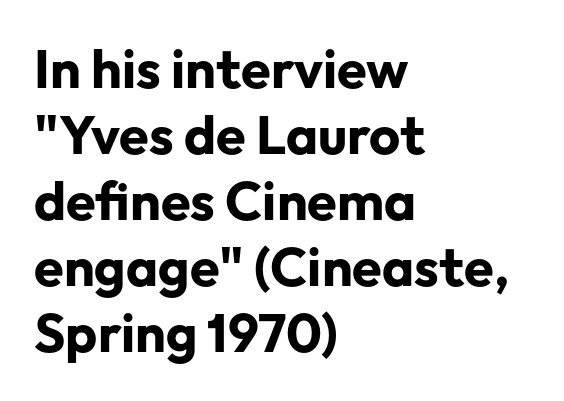
The image shows 54 px bold sans-serif type, upright; set left-aligned, line spacing 1.22x, normal letter spacing, not underlined; low stroke contrast and a medium x-height.
